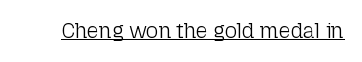
The image shows 21 px text type, upright; set normal letter spacing, underlined.
